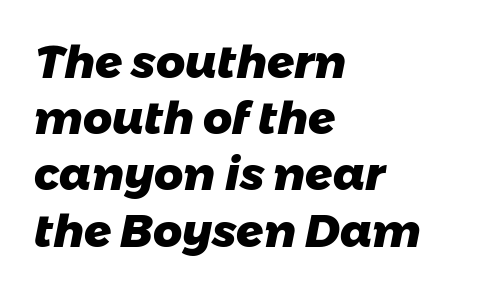
The image shows 45 px heavy sans-serif type; set left-aligned, normal line spacing (1.25x), normal letter spacing, not underlined; low stroke contrast and a medium x-height.
